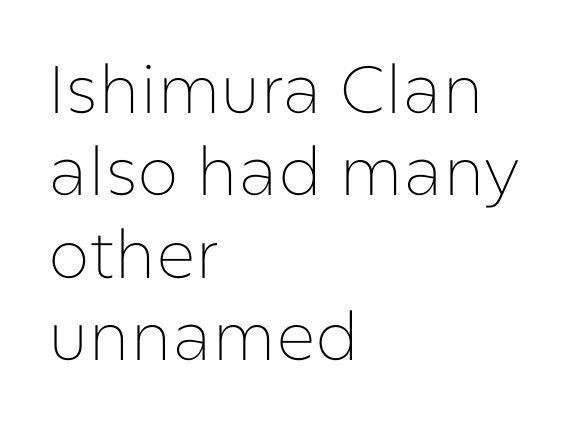
Is the letter spacing exaggerated? No — it looks like the ordinary default. The specimen reads as upright at a glance. Line beginnings align vertically; line endings do not. No heavy texture on the line: the type isn't bold. Here the designer chose a conventional face with non-uniform glyph widths.
